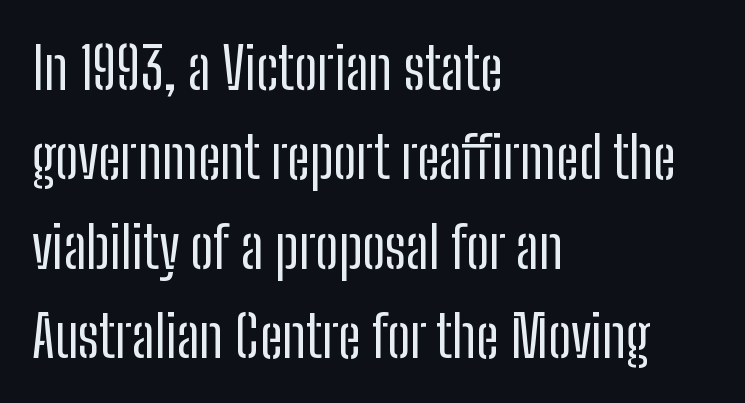
{"serif": "no", "italic": "no", "bold": "no", "weight": "regular", "width": "condensed", "stroke_contrast": "low", "x_height": "medium", "monospaced": "no", "underline": "no", "align": "left", "line_spacing": "normal", "line_spacing_ratio": 1.54, "letter_spacing": "normal", "letter_spacing_em": 0.0, "glyph_px": 58}
